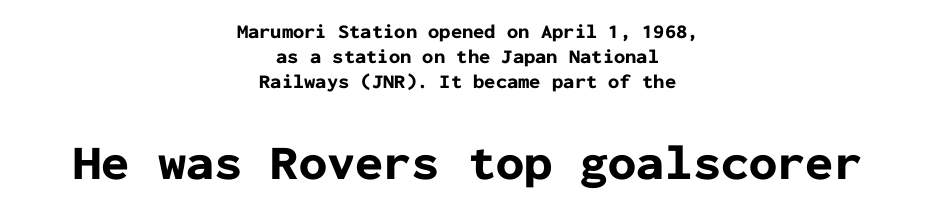
{"serif": "no", "italic": "no", "bold": "yes", "weight": "bold", "width": "normal", "stroke_contrast": "low", "x_height": "medium", "monospaced": "yes", "underline": "no", "align": "center", "line_spacing": "normal", "line_spacing_ratio": 1.26, "letter_spacing": "normal", "letter_spacing_em": 0.0, "larger_block": "second", "size_ratio": 2.5, "glyph_px": 50}
